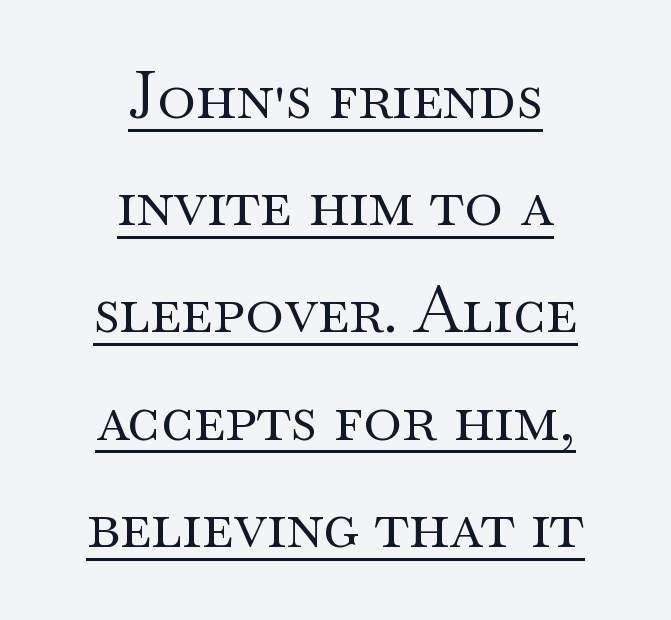
Underline: present. This sample is center-justified, so both line endings float freely. The font sits on the lighter half of the weight spectrum, regular included. Character widths vary here, with narrow letters taking less room than wide ones. Standard letterfit; no display-style spreading of the glyphs. The typeface chosen for these lines features serifs.
